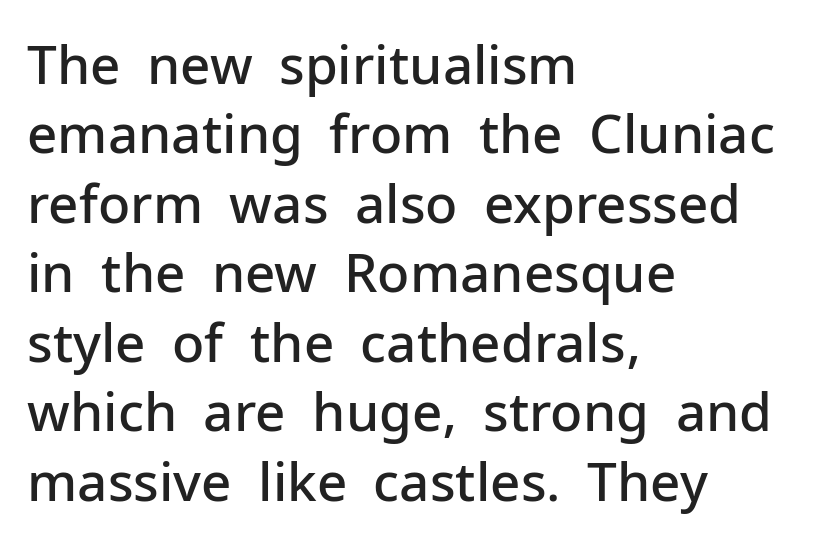
The image shows 53 px semibold sans-serif type, upright; set left-aligned, normal line spacing (1.31x), normal letter spacing, not underlined; low stroke contrast and a medium x-height.
